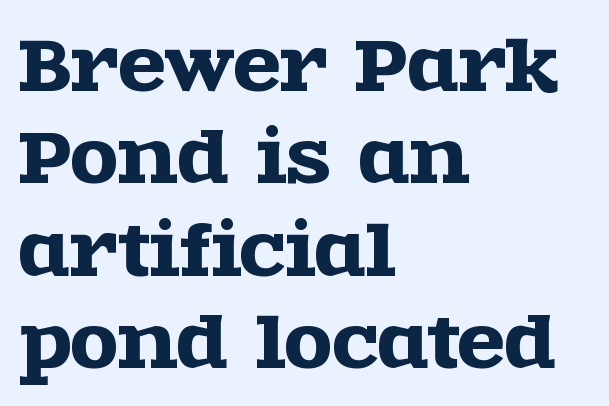
{"serif": "yes", "italic": "no", "width": "wide", "x_height": "large", "monospaced": "no", "underline": "no", "align": "left", "line_spacing": "normal", "line_spacing_ratio": 1.34, "letter_spacing": "normal", "letter_spacing_em": 0.0, "glyph_px": 69}
